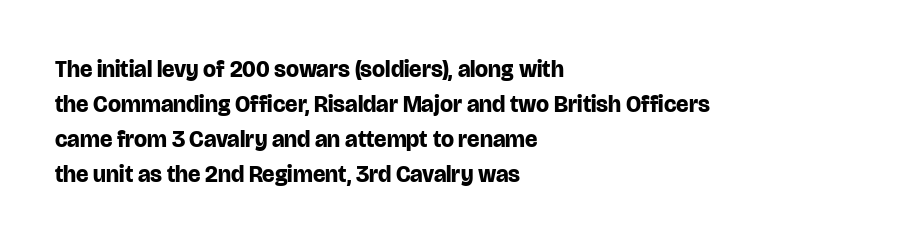
Q: Is the text bold? A: Yes.
Q: Is the text italic (slanted)? A: No, it is upright.
Q: Is the text underlined? A: No.
Q: How is the paragraph aligned? A: Left-aligned.
Q: Is the spacing between letters normal or unusually wide? A: Normal.
Q: Is the spacing between lines tight, normal or loose? A: Normal.
